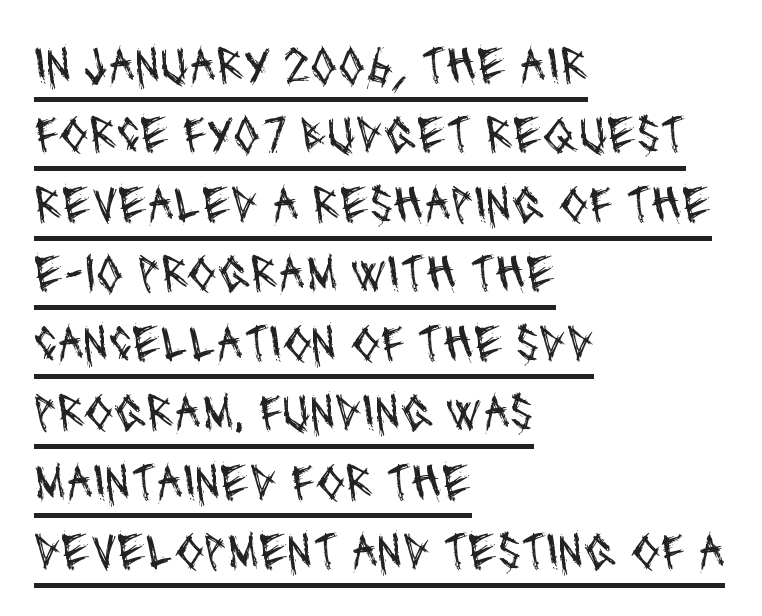
Q: Is the text bold? A: No.
Q: Is the typeface a serif or a sans-serif typeface? A: Sans-serif.
Q: Is the text underlined? A: Yes.
Q: How is the paragraph aligned? A: Left-aligned.
Q: Is the spacing between letters normal or unusually wide? A: Normal.
Q: Is the spacing between lines tight, normal or loose? A: Normal.
Q: Width (condensed, normal, or wide)? A: Condensed.
Q: Stroke contrast? A: Medium.
Q: x-height? A: Large.
Q: Monospaced? A: No.
